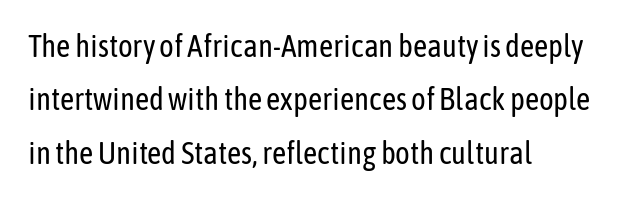
The image shows 31 px regular-weight, condensed sans-serif type, upright; set left-aligned, line spacing 1.72x, normal letter spacing, not underlined; low stroke contrast and a medium x-height.
